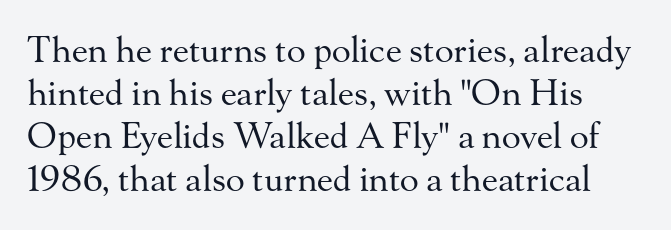
{"serif": "yes", "italic": "no", "bold": "no", "weight": "regular", "width": "normal", "stroke_contrast": "medium", "x_height": "small", "monospaced": "no", "underline": "no", "line_spacing_ratio": 1.23, "letter_spacing": "normal", "letter_spacing_em": 0.0, "glyph_px": 35}
